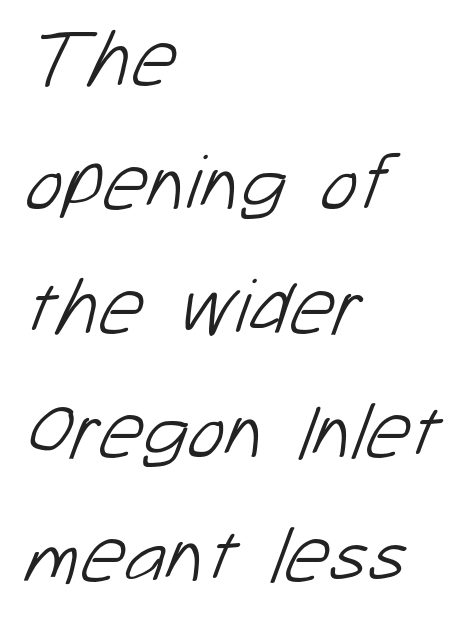
{"serif": "no", "bold": "no", "weight": "light", "width": "normal", "stroke_contrast": "low", "x_height": "medium", "monospaced": "no", "underline": "no", "align": "left", "line_spacing": "normal", "line_spacing_ratio": 1.57, "letter_spacing": "normal", "letter_spacing_em": 0.0, "glyph_px": 79}
